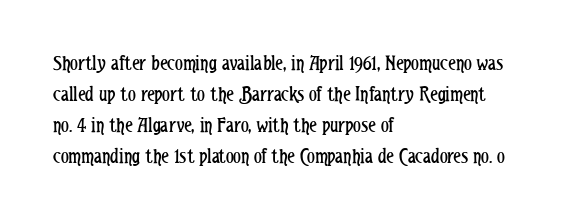
Q: Is the text bold? A: No.
Q: Is the text italic (slanted)? A: No, it is upright.
Q: Is the text underlined? A: No.
Q: How is the paragraph aligned? A: Left-aligned.
Q: Is the spacing between letters normal or unusually wide? A: Normal.
Q: Is the spacing between lines tight, normal or loose? A: Normal.
